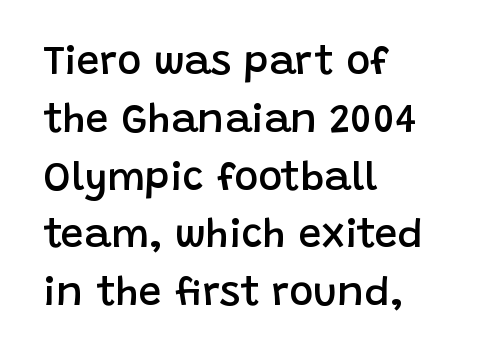
The image shows 41 px semibold sans-serif type, upright; set left-aligned, normal line spacing (1.41x), normal letter spacing, not underlined; low stroke contrast and a large x-height.
